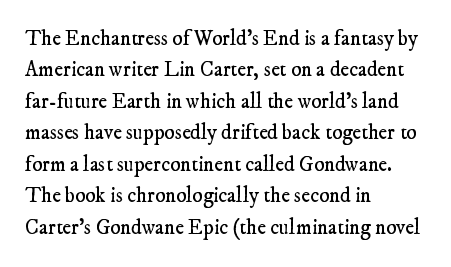
The image shows 21 px text type; set left-aligned, normal line spacing (1.5x), normal letter spacing, not underlined.
